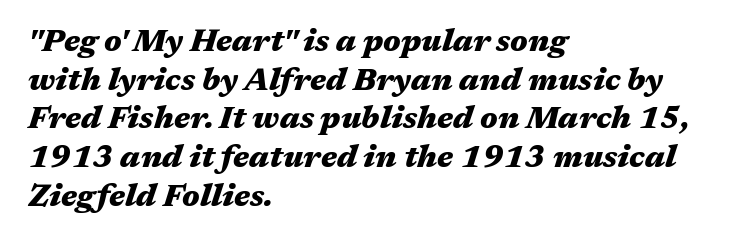
{"italic": "yes", "lean": "right", "slant_degrees": 17, "bold": "yes", "weight": "heavy", "width": "wide", "stroke_contrast": "medium", "x_height": "medium", "monospaced": "no", "underline": "no", "align": "left", "line_spacing": "normal", "line_spacing_ratio": 1.25, "letter_spacing": "normal", "letter_spacing_em": 0.0, "glyph_px": 31}
